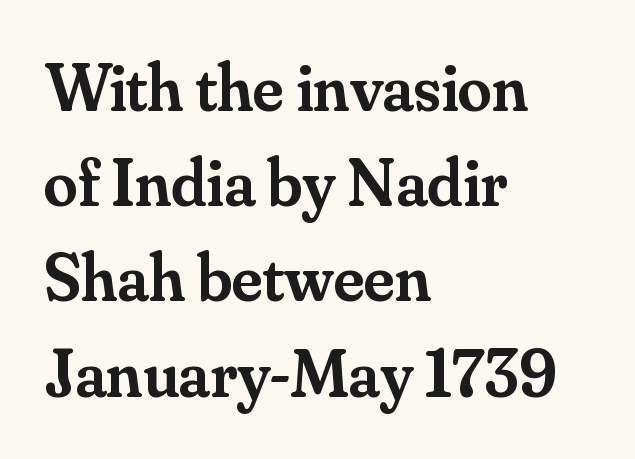
The image shows 68 px semibold serif type, upright; set left-aligned, normal line spacing (1.4x), normal letter spacing, not underlined; medium stroke contrast and a small x-height.
